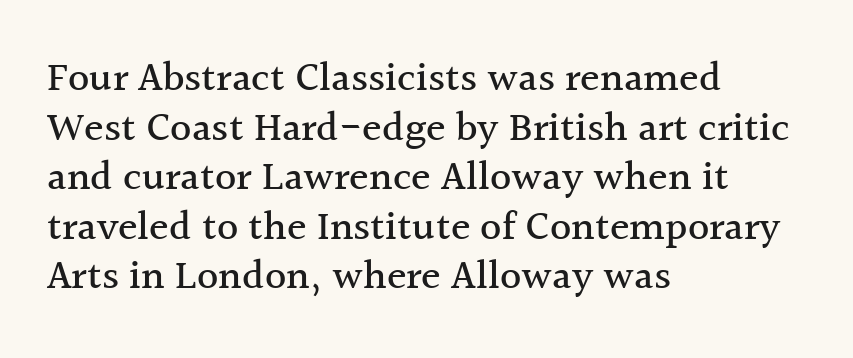
{"serif": "yes", "italic": "no", "width": "normal", "x_height": "medium", "monospaced": "no", "underline": "no", "align": "left", "line_spacing_ratio": 1.21, "letter_spacing": "normal", "letter_spacing_em": 0.0, "glyph_px": 41}
